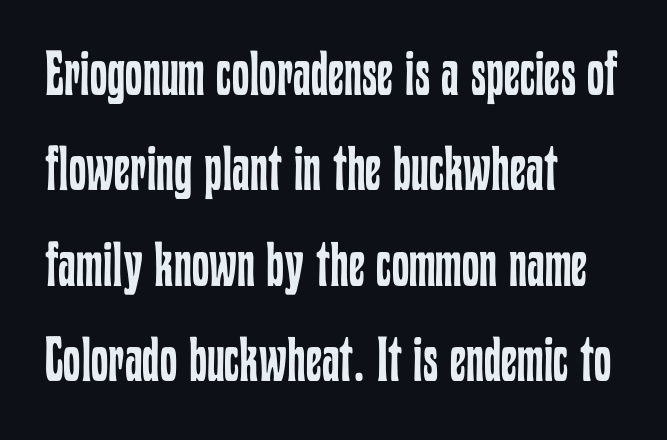
The image shows 62 px regular-weight, condensed type, upright; set left-aligned, normal line spacing (1.54x), normal letter spacing, not underlined; low stroke contrast and a medium x-height.
